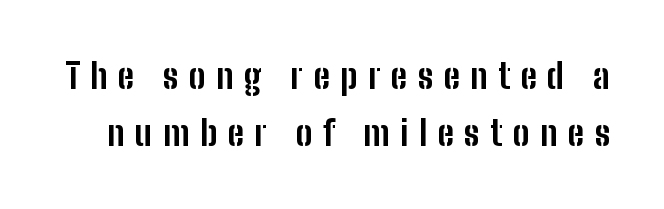
{"serif": "no", "italic": "no", "bold": "yes", "weight": "bold", "width": "condensed", "stroke_contrast": "low", "x_height": "medium", "monospaced": "no", "underline": "no", "line_spacing": "normal", "line_spacing_ratio": 1.63, "letter_spacing": "wide", "letter_spacing_em": 0.3, "glyph_px": 35}
